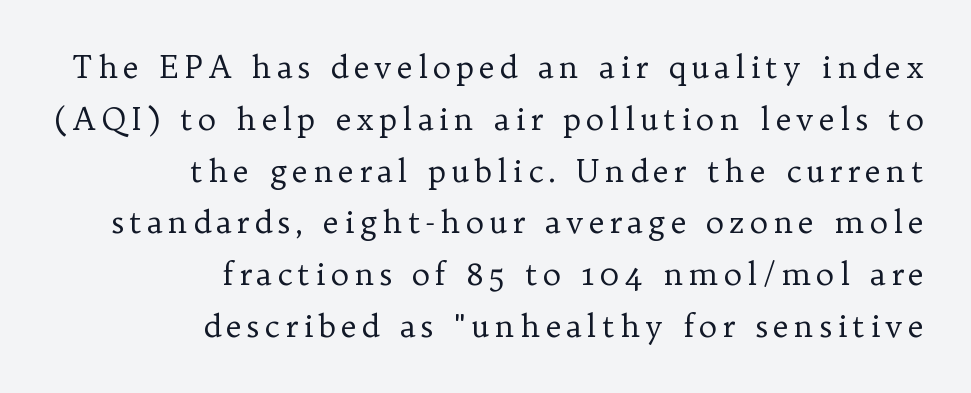
{"serif": "yes", "italic": "no", "bold": "no", "weight": "regular", "width": "normal", "stroke_contrast": "low", "x_height": "medium", "monospaced": "no", "underline": "no", "align": "right", "line_spacing": "normal", "line_spacing_ratio": 1.67, "glyph_px": 31}
